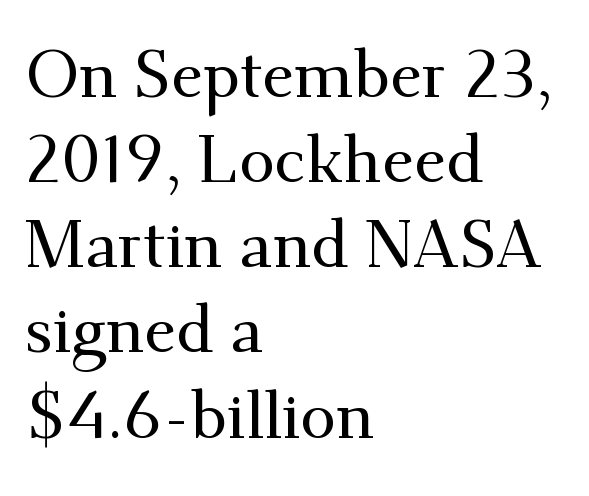
Glyph-to-glyph distance matches everyday printed text. Is there much room between lines? A standard amount, neither cramped nor airy. Spacing verdict: proportional, widths tailored to each character. A student would call this left alignment; a typographer would say flush left, rag right. You can tell from the footed stems that serif type was used.
